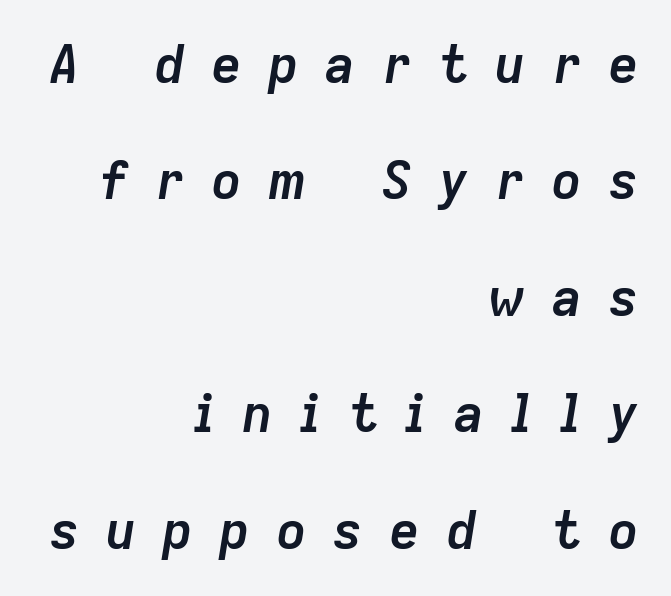
{"italic": "yes", "lean": "right", "slant_degrees": 9, "bold": "yes", "weight": "semibold", "width": "normal", "stroke_contrast": "low", "x_height": "medium", "monospaced": "no", "underline": "no", "align": "right", "line_spacing": "loose", "line_spacing_ratio": 2.24, "letter_spacing": "wide", "letter_spacing_em": 0.49, "glyph_px": 52}
